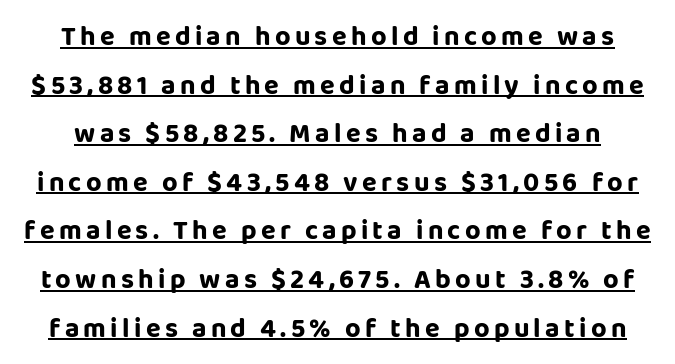
The image shows 27 px bold type, upright; set line spacing 1.8x, underlined.
